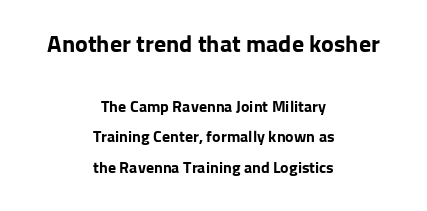
Size contrast runs from large at the top to small at the bottom. Leading: increased. Underline: absent. Ascenders rise straight up at ninety degrees. Bold? Absolutely — the strokes are thick and heavy. The passage is arranged like a title page — every line centered.
